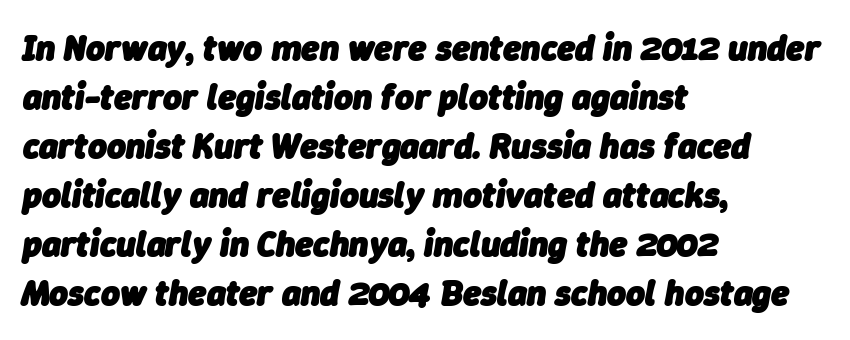
Regarding leading, the lines here are spaced in the standard way. Think of a printed novel: that variable character pitch is what you see here. Rendered with sloped, italic letterforms. Bold? Absolutely — the strokes are thick and heavy. Visually the block forms a straight wall on the left and a jagged coastline on the right.
